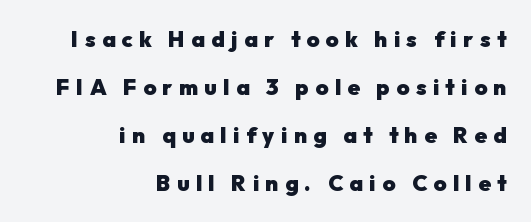
The image shows 22 px bold type, upright; set right-aligned, loose line spacing (2.18x), unusually wide letter spacing (+0.29 em), not underlined.
